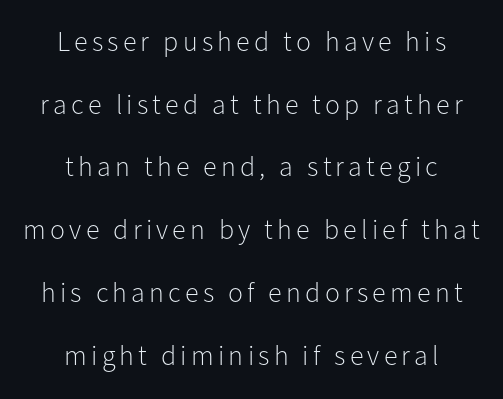
{"serif": "no", "italic": "no", "bold": "no", "weight": "light", "width": "normal", "stroke_contrast": "low", "x_height": "medium", "monospaced": "no", "underline": "no", "align": "center", "line_spacing": "loose", "line_spacing_ratio": 2.24, "glyph_px": 28}
